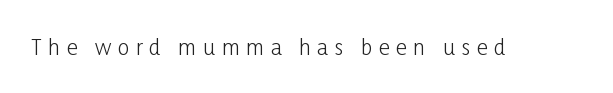
{"italic": "no", "bold": "no", "underline": "no", "letter_spacing": "wide", "letter_spacing_em": 0.31, "glyph_px": 21}
